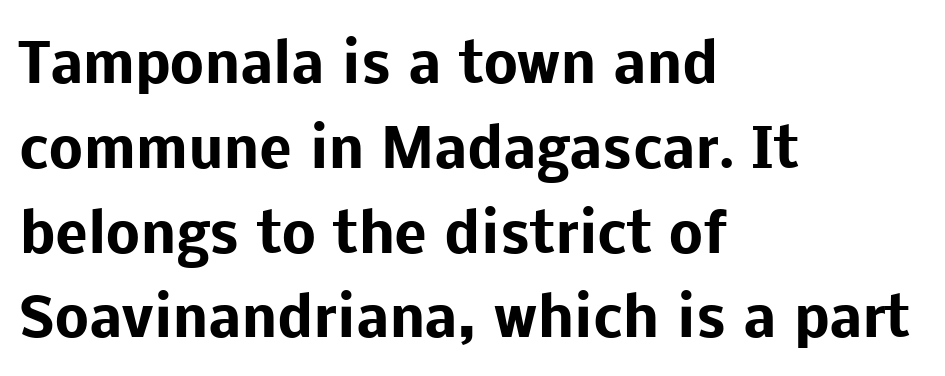
Q: Is the text bold? A: Yes.
Q: Is the text italic (slanted)? A: No, it is upright.
Q: Is the typeface a serif or a sans-serif typeface? A: Sans-serif.
Q: Is the text underlined? A: No.
Q: How is the paragraph aligned? A: Left-aligned.
Q: Is the spacing between letters normal or unusually wide? A: Normal.
Q: Is the spacing between lines tight, normal or loose? A: Normal.
Q: Width (condensed, normal, or wide)? A: Normal.
Q: Stroke contrast? A: Low.
Q: x-height? A: Medium.
Q: Monospaced? A: No.
